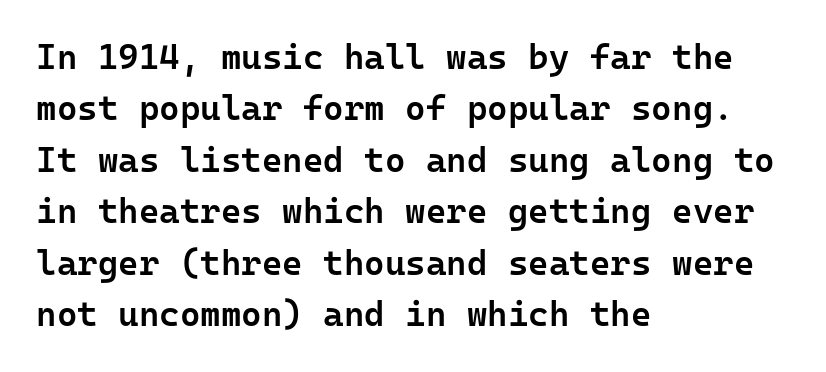
Decoration check: the copy has no underline. Here the designer chose a console-style face with uniform glyph widths. Is there much room between lines? A standard amount, neither cramped nor airy. This sample uses plain, unmodified letter spacing.
